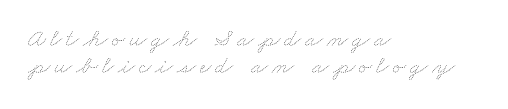
The image shows 25 px text type; set left-aligned, tight line spacing (1.08x), not underlined.
